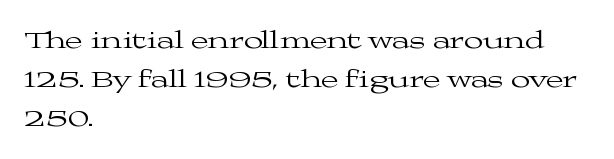
{"italic": "no", "bold": "no", "underline": "no", "align": "left", "line_spacing": "normal", "line_spacing_ratio": 1.57, "letter_spacing": "normal", "letter_spacing_em": 0.0, "glyph_px": 25}
